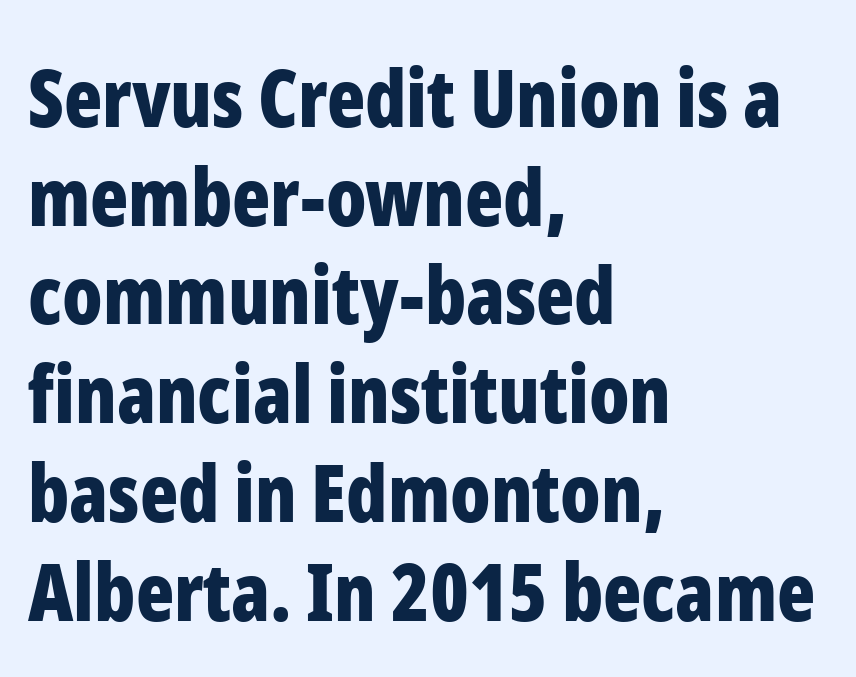
The image shows 79 px bold, condensed sans-serif type, upright; set left-aligned, normal line spacing (1.25x), normal letter spacing, not underlined; low stroke contrast and a medium x-height.
